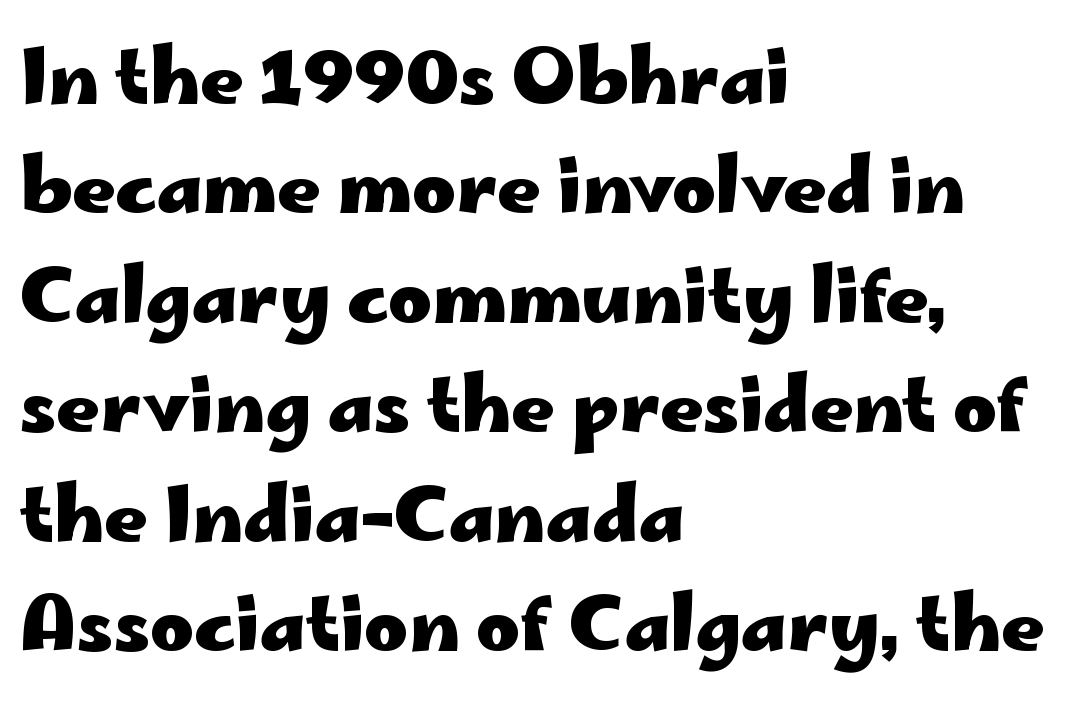
{"serif": "no", "italic": "no", "bold": "yes", "weight": "heavy", "width": "wide", "stroke_contrast": "low", "x_height": "small", "monospaced": "no", "underline": "no", "align": "left", "line_spacing": "normal", "line_spacing_ratio": 1.46, "letter_spacing": "normal", "letter_spacing_em": 0.0, "glyph_px": 75}
